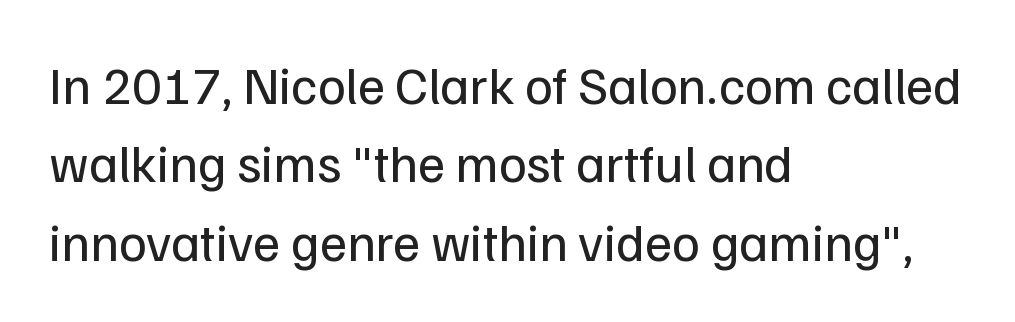
Q: Is the text bold? A: No.
Q: Is the text italic (slanted)? A: No, it is upright.
Q: Is the typeface a serif or a sans-serif typeface? A: Sans-serif.
Q: Is the text underlined? A: No.
Q: How is the paragraph aligned? A: Left-aligned.
Q: Is the spacing between letters normal or unusually wide? A: Normal.
Q: Is the spacing between lines tight, normal or loose? A: Normal.
Q: Width (condensed, normal, or wide)? A: Normal.
Q: Stroke contrast? A: Low.
Q: x-height? A: Medium.
Q: Monospaced? A: No.
